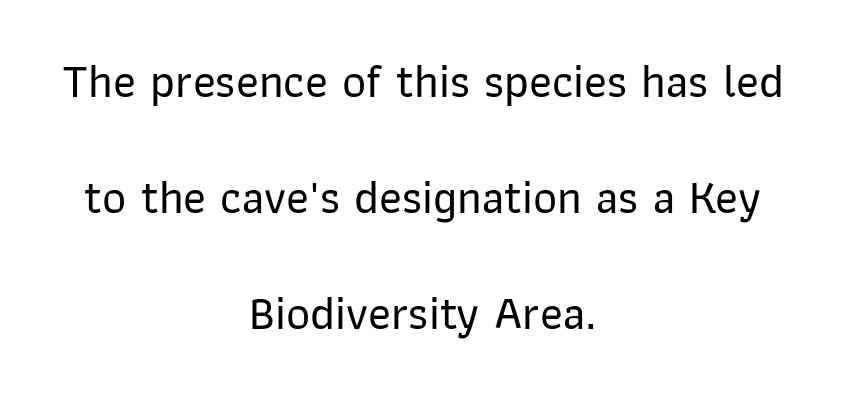
These lines stack symmetrically, like a column narrowing and widening about its center. Each letter keeps its own natural width here, so spacing adapts to shape. Unlike italic type, these characters show no tilt at all. Standard letterfit; no display-style spreading of the glyphs. What kind of face is this? One without serifs — a sans.
